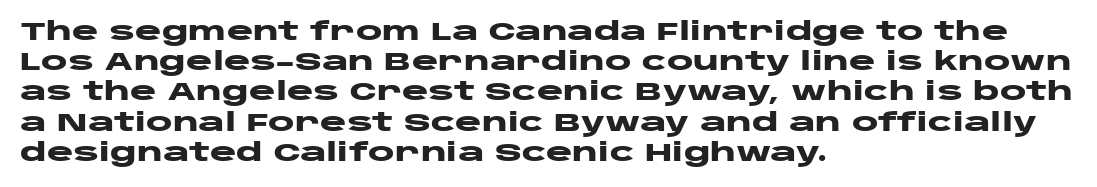
Q: Is the text bold? A: Yes.
Q: Is the text italic (slanted)? A: No, it is upright.
Q: Is the text underlined? A: No.
Q: How is the paragraph aligned? A: Left-aligned.
Q: Is the spacing between letters normal or unusually wide? A: Normal.
